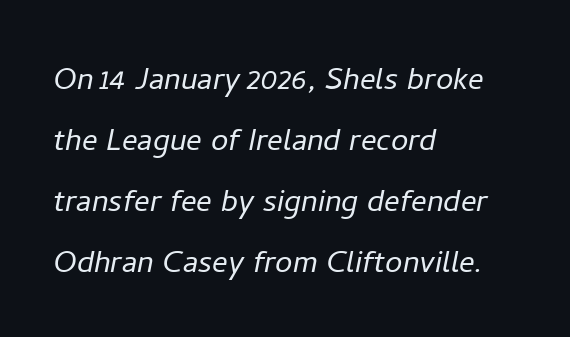
The image shows 39 px light type, italic (leaning right); set left-aligned, normal line spacing (1.56x), normal letter spacing, not underlined; low stroke contrast and a medium x-height.
